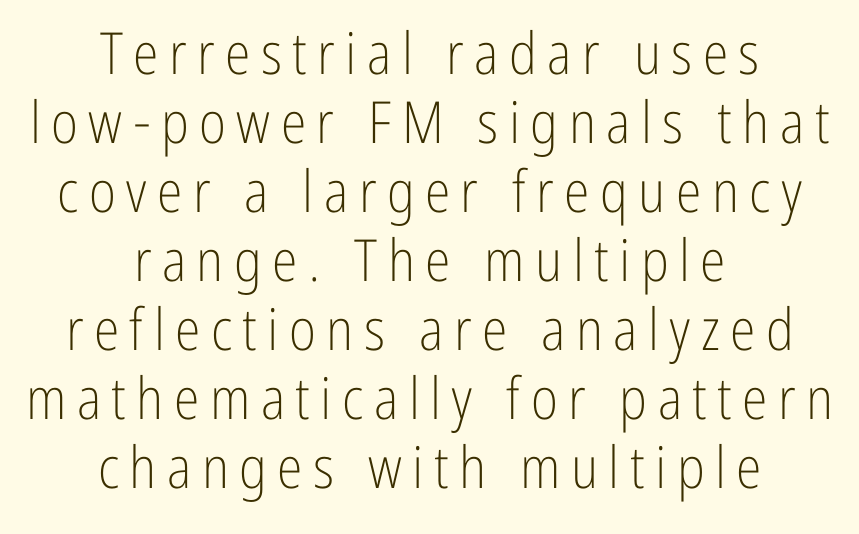
The image shows 58 px light, condensed sans-serif type, upright; set centered, line spacing 1.19x, not underlined; low stroke contrast and a medium x-height.
